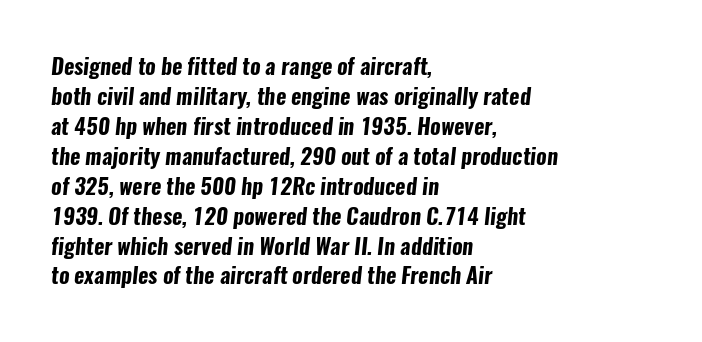
This sample uses plain, unmodified letter spacing. Successive baselines arrive at the customary interval. In terms of weight, the rendering is a true, heavy bold. Beneath every word, the page is bare. Where is the straight margin? On the left.
